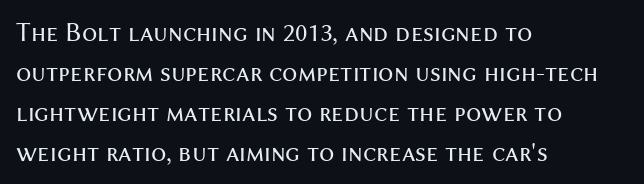
The image shows 27 px text type, upright; set left-aligned, normal line spacing (1.48x), normal letter spacing, not underlined.
